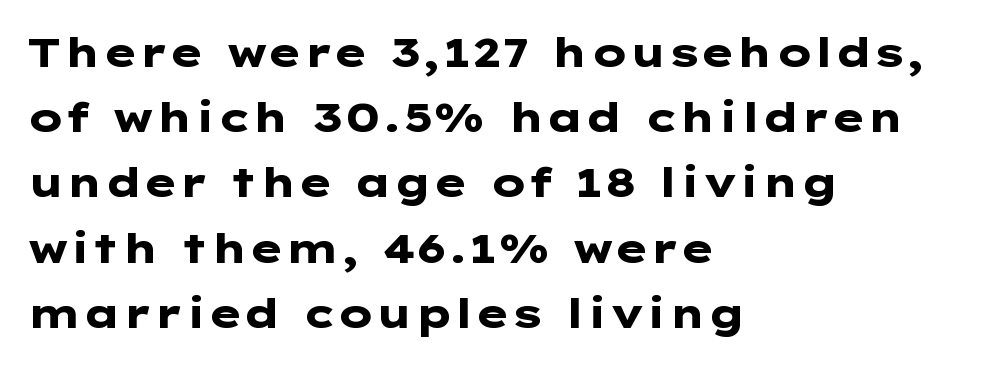
Q: Is the text bold? A: Yes.
Q: Is the text italic (slanted)? A: No, it is upright.
Q: Is the typeface a serif or a sans-serif typeface? A: Sans-serif.
Q: Is the text underlined? A: No.
Q: How is the paragraph aligned? A: Left-aligned.
Q: Is the spacing between letters normal or unusually wide? A: Normal.
Q: Is the spacing between lines tight, normal or loose? A: Normal.
Q: Width (condensed, normal, or wide)? A: Wide.
Q: Stroke contrast? A: Low.
Q: x-height? A: Medium.
